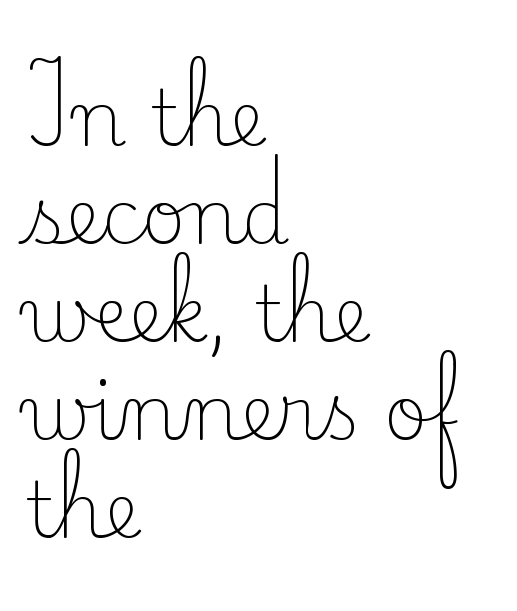
{"serif": "yes", "italic": "no", "bold": "no", "weight": "light", "width": "normal", "stroke_contrast": "low", "x_height": "small", "monospaced": "no", "underline": "no", "align": "left", "line_spacing": "normal", "line_spacing_ratio": 1.29, "letter_spacing": "normal", "letter_spacing_em": 0.0, "glyph_px": 76}
